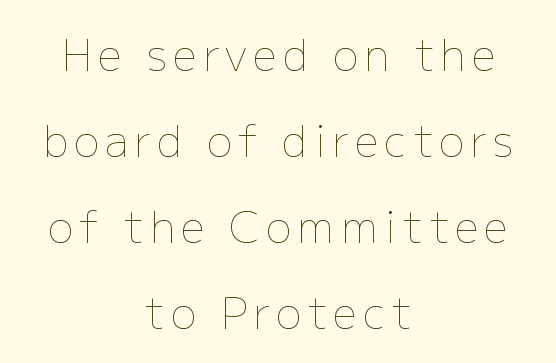
Q: Is the text bold? A: No.
Q: Is the text italic (slanted)? A: No, it is upright.
Q: Is the text underlined? A: No.
Q: How is the paragraph aligned? A: Centered.
Q: Is the spacing between lines tight, normal or loose? A: Loose.
Q: Width (condensed, normal, or wide)? A: Normal.
Q: Stroke contrast? A: Low.
Q: x-height? A: Medium.
Q: Monospaced? A: No.
